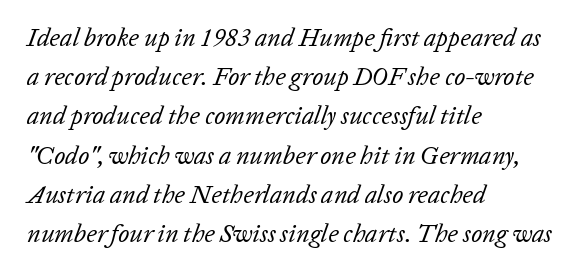
The image shows 25 px text type, italic (leaning right); set left-aligned, normal line spacing (1.57x), normal letter spacing, not underlined.
